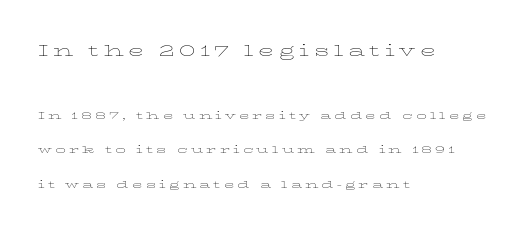
Q: Is the text bold? A: No.
Q: Is the text italic (slanted)? A: No, it is upright.
Q: Is the text underlined? A: No.
Q: How is the paragraph aligned? A: Left-aligned.
Q: Is the spacing between letters normal or unusually wide? A: Unusually wide.
Q: Is the spacing between lines tight, normal or loose? A: Loose.
Q: Which block of text is set in a larger size, the first (top) or the second (bottom)? A: The first (top) one.
